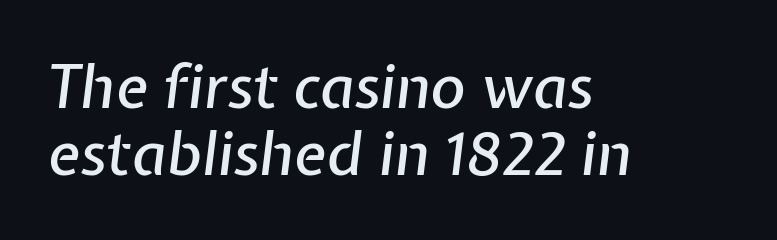
The foot of each line stays bare and open. Note the varied advance widths — an 'i' is clearly narrower than an 'm'. The lines are packed closely together with very little leading. Is the block centered? No — it sits flush against the left margin. Between one letter and the next there's only the usual sliver of space. Yep, that's italic — everything's leaning.
